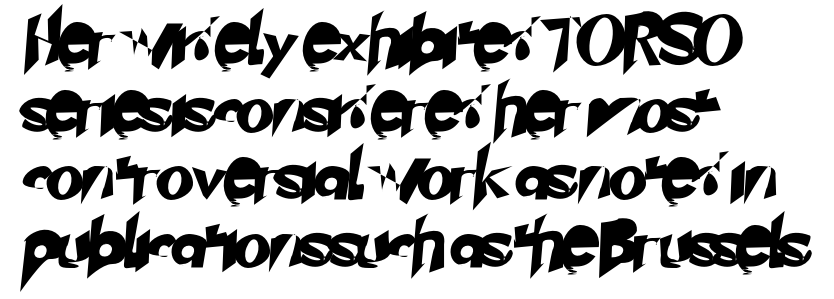
The image shows 49 px sans-serif type; set left-aligned, normal line spacing (1.38x), normal letter spacing, not underlined; low stroke contrast and a small x-height.
